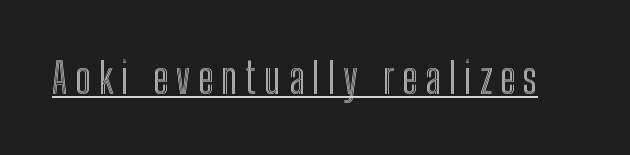
Q: Is the text italic (slanted)? A: No, it is upright.
Q: Is the text underlined? A: Yes.
Q: Width (condensed, normal, or wide)? A: Condensed.
Q: x-height? A: Medium.
Q: Monospaced? A: No.
